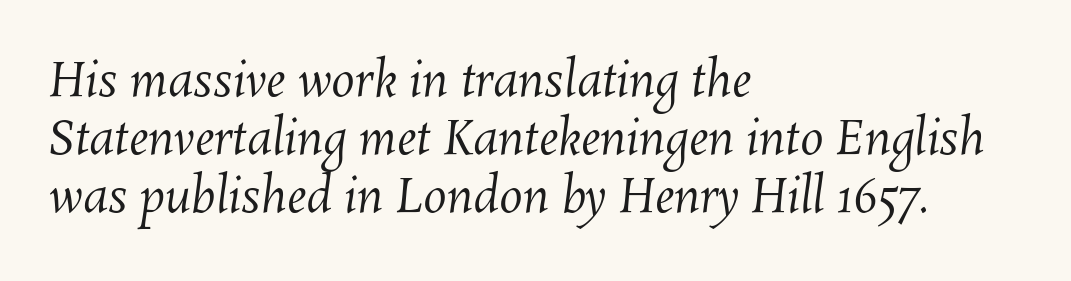
Q: Is the text bold? A: No.
Q: Is the text underlined? A: No.
Q: How is the paragraph aligned? A: Left-aligned.
Q: Is the spacing between letters normal or unusually wide? A: Normal.
Q: Width (condensed, normal, or wide)? A: Normal.
Q: Stroke contrast? A: Medium.
Q: x-height? A: Medium.
Q: Monospaced? A: No.
